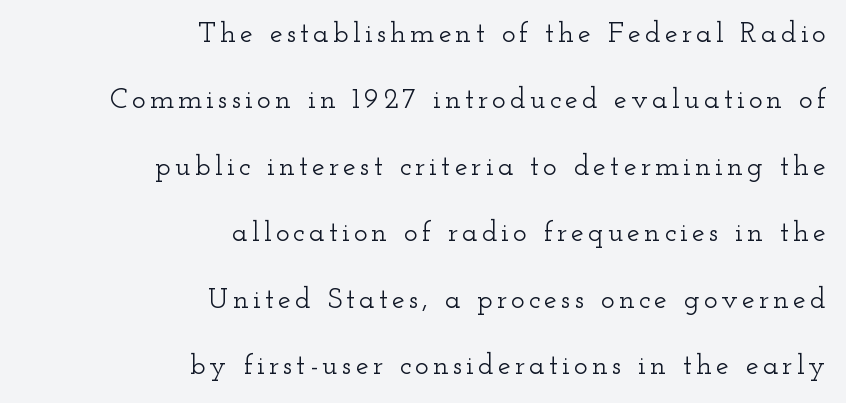
The string is rendered with underlining switched off. The block of text is sparse from top to bottom, with ample space between rows. This is serif lettering, the kind often seen in printed books. Rendered with straight, roman letterforms.
